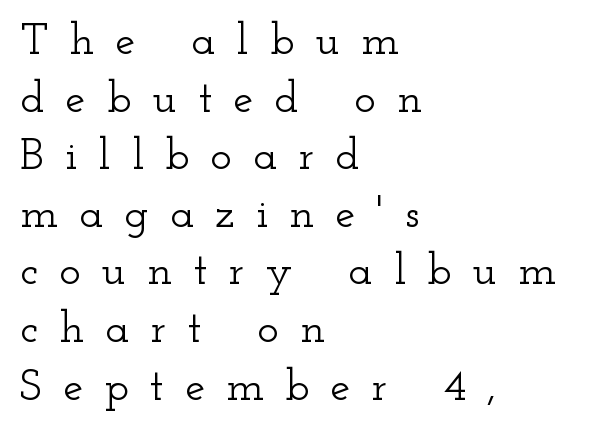
The image shows 45 px wide serif type, upright; set left-aligned, normal line spacing (1.28x), unusually wide letter spacing (+0.47 em), not underlined; low stroke contrast and a small x-height.
